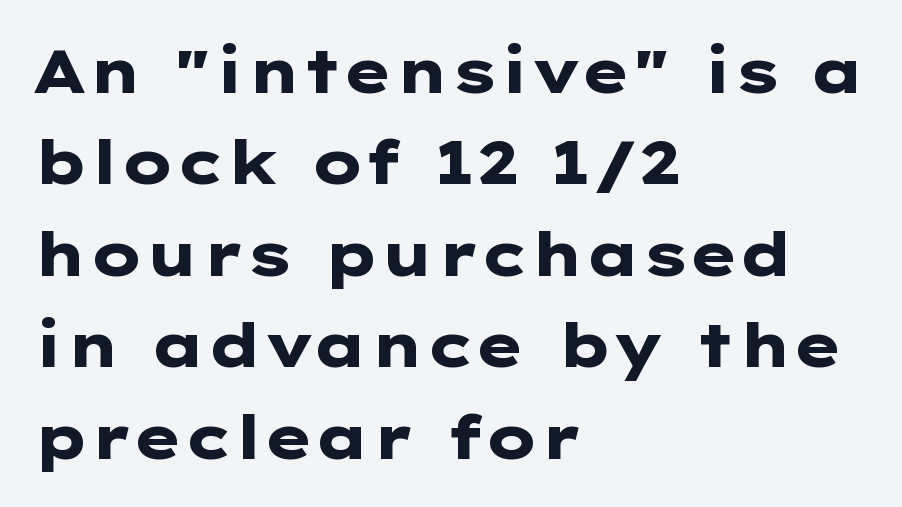
This sample uses a sans-serif face. Summary of weight: heavy, a full bold. Between one letter and the next there's only the usual sliver of space. Designer's note — italics off, roman on.
